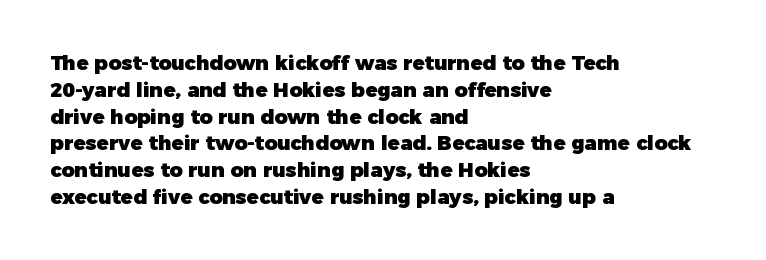
It's the straight-up-and-down kind of type. The letters sit at their default tracking, neither squeezed nor spread. Line starts are locked; line ends wander. This is heavy type, rendered in bold. Baseline-to-baseline distance is the conventional proportion of letter height.
